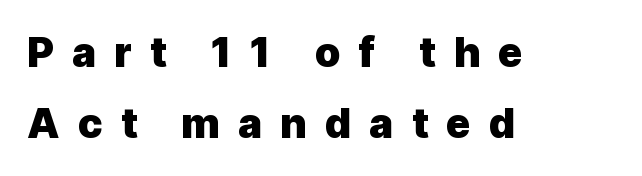
The image shows 41 px heavy sans-serif type, upright; set left-aligned, line spacing 1.74x, unusually wide letter spacing (+0.44 em), not underlined; a medium x-height.
